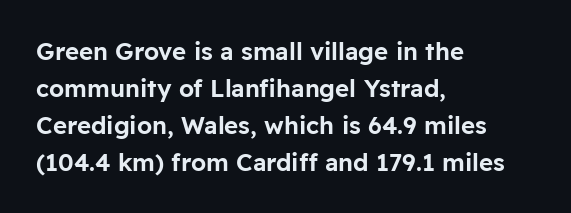
This is roman type, the default non-slanted kind. The lines in this sample share a left origin and differ only in where they stop. Glance below the letters and you will spot only blank space. The line-height multiplier appears to be the usual default. No extra tracking has been applied to these lines.
